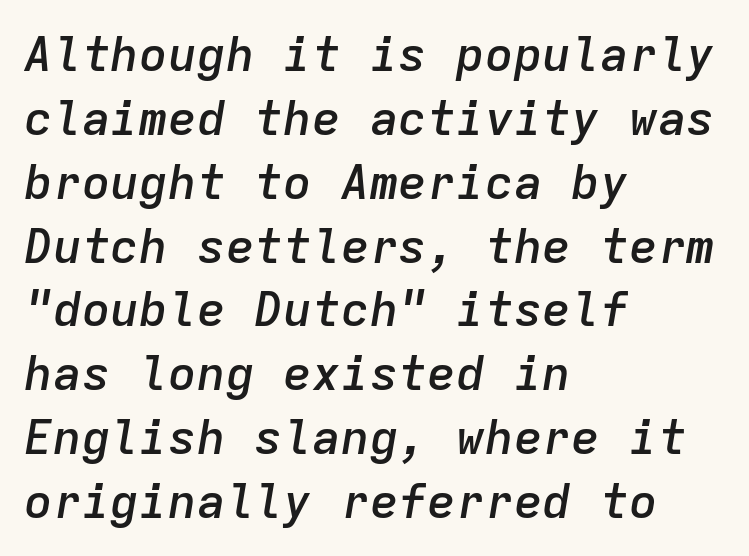
The image shows 48 px semibold type, italic (leaning right), monospaced; set left-aligned, normal line spacing (1.33x), normal letter spacing, not underlined; low stroke contrast and a medium x-height.
